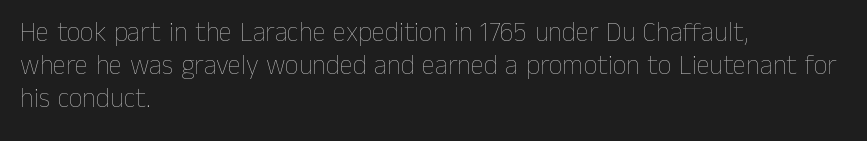
The image shows 27 px text type, upright; set left-aligned, line spacing 1.23x, normal letter spacing, not underlined.
